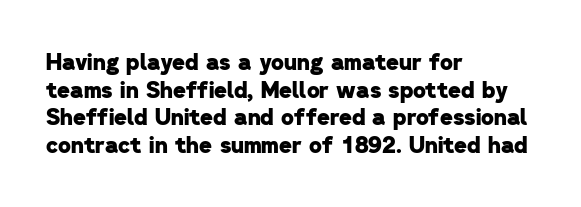
{"bold": "yes", "underline": "no", "align": "left", "line_spacing": "normal", "line_spacing_ratio": 1.26, "letter_spacing": "normal", "letter_spacing_em": 0.0, "glyph_px": 22}
